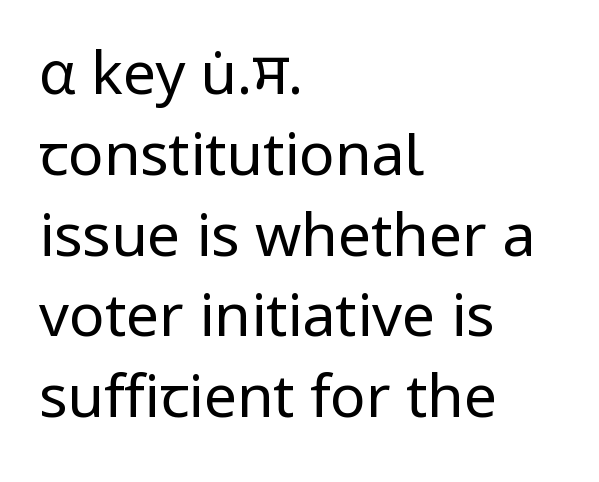
Q: Is the text bold? A: No.
Q: Is the text italic (slanted)? A: No, it is upright.
Q: Is the typeface a serif or a sans-serif typeface? A: Sans-serif.
Q: Is the text underlined? A: No.
Q: How is the paragraph aligned? A: Left-aligned.
Q: Is the spacing between letters normal or unusually wide? A: Normal.
Q: Is the spacing between lines tight, normal or loose? A: Normal.
Q: Width (condensed, normal, or wide)? A: Normal.
Q: Stroke contrast? A: Low.
Q: x-height? A: Medium.
Q: Monospaced? A: No.
